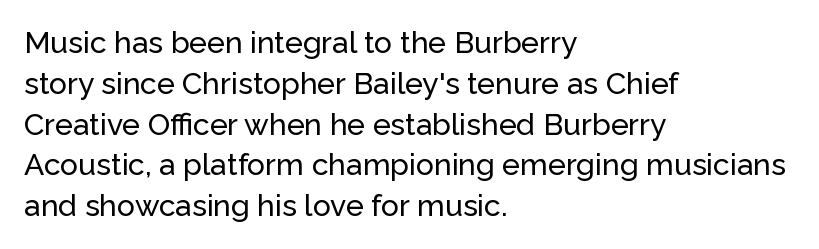
Q: Is the text italic (slanted)? A: No, it is upright.
Q: Is the typeface a serif or a sans-serif typeface? A: Sans-serif.
Q: Is the text underlined? A: No.
Q: How is the paragraph aligned? A: Left-aligned.
Q: Is the spacing between letters normal or unusually wide? A: Normal.
Q: Is the spacing between lines tight, normal or loose? A: Normal.
Q: Width (condensed, normal, or wide)? A: Normal.
Q: Stroke contrast? A: Low.
Q: x-height? A: Medium.
Q: Monospaced? A: No.
